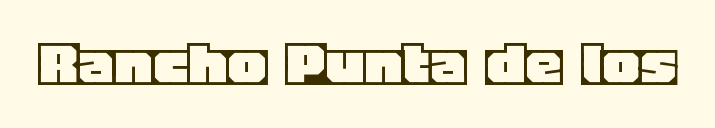
Q: Is the text italic (slanted)? A: No, it is upright.
Q: Is the text underlined? A: No.
Q: Is the spacing between letters normal or unusually wide? A: Normal.
Q: Width (condensed, normal, or wide)? A: Normal.
Q: x-height? A: Large.
Q: Monospaced? A: No.
